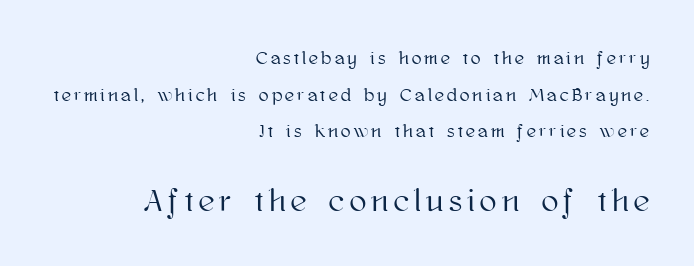
Does the bottom block carry the larger type? Yes, it does. The ragged edge is on the left, which tells us the setting is flush right. In terms of posture, this sample is upright. Reading down the column, the eye jumps a long way to each next line. These lines are rendered in a variable-pitch font. The zone under the glyphs is completely vacant.
